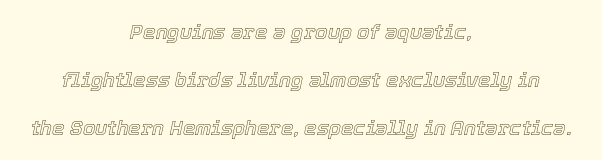
The image shows 20 px text type, italic (leaning right); set centered, loose line spacing (2.4x), normal letter spacing, not underlined.
